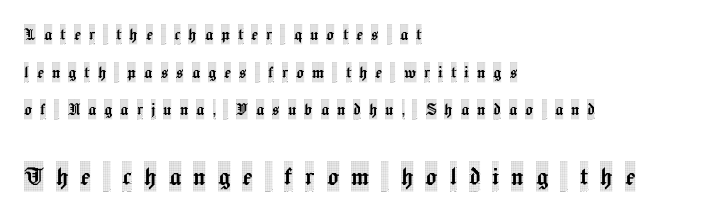
{"serif": "yes", "italic": "no", "width": "condensed", "x_height": "large", "monospaced": "no", "underline": "no", "align": "left", "line_spacing_ratio": 1.88, "letter_spacing": "wide", "letter_spacing_em": 0.4, "larger_block": "second", "size_ratio": 1.5, "glyph_px": 30}
